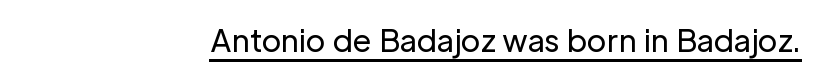
Q: Is the text bold? A: No.
Q: Is the text italic (slanted)? A: No, it is upright.
Q: Is the typeface a serif or a sans-serif typeface? A: Sans-serif.
Q: Is the text underlined? A: Yes.
Q: Is the spacing between letters normal or unusually wide? A: Normal.
Q: Width (condensed, normal, or wide)? A: Normal.
Q: Stroke contrast? A: Low.
Q: x-height? A: Medium.
Q: Monospaced? A: No.
